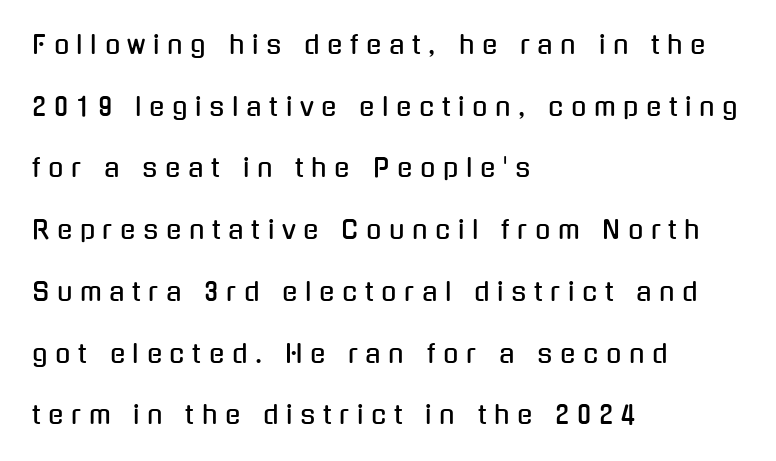
{"italic": "no", "underline": "no", "align": "left", "line_spacing": "loose", "line_spacing_ratio": 2.47, "letter_spacing": "wide", "letter_spacing_em": 0.31, "glyph_px": 25}
